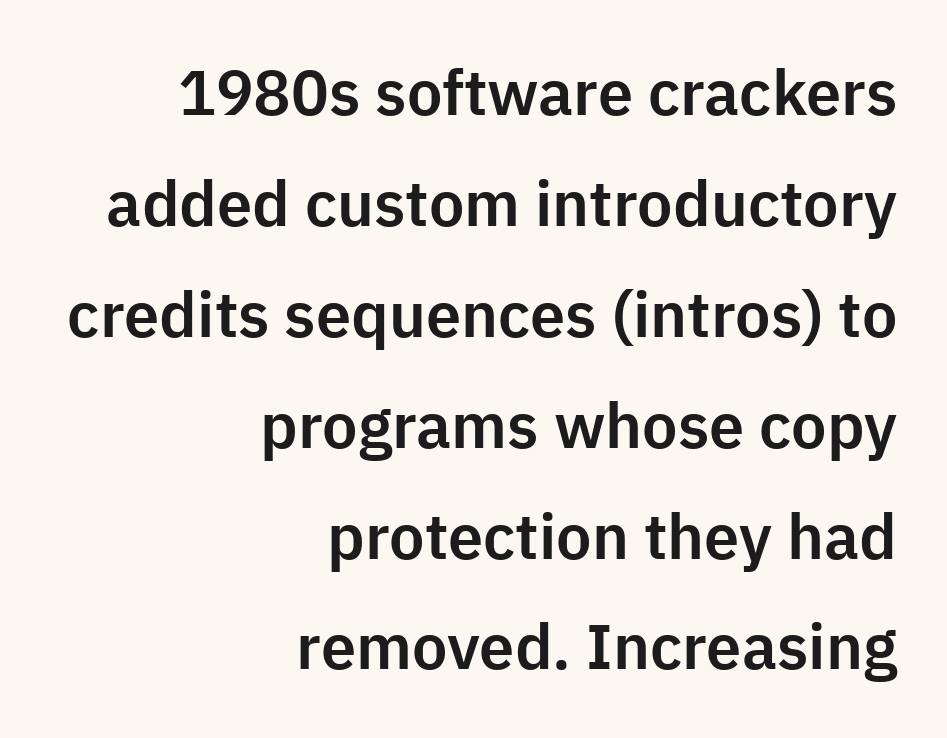
The space directly below the letters is spotless. The text was rendered using a sans face with plain stroke endings. Which margin do the lines hug? The right one — the left edge is uneven. The face used here is rendered with its standard letterfit. Looks like regular typesetting: each glyph gets only the width it needs. The type sits square on the baseline with zero lean.
